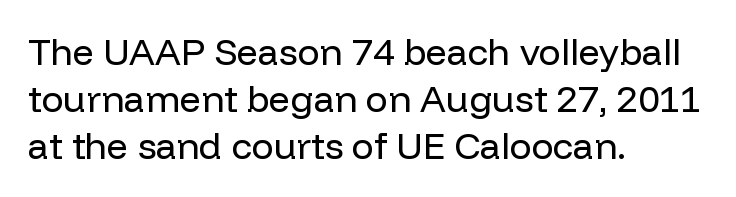
The image shows 37 px regular-weight sans-serif type, upright; set left-aligned, normal line spacing (1.27x), normal letter spacing, not underlined; low stroke contrast and a medium x-height.
